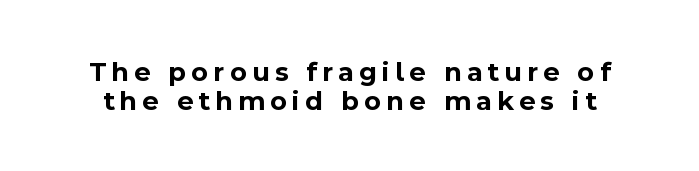
The image shows 28 px bold sans-serif type, upright; set tight line spacing (1.03x), not underlined; a medium x-height.
